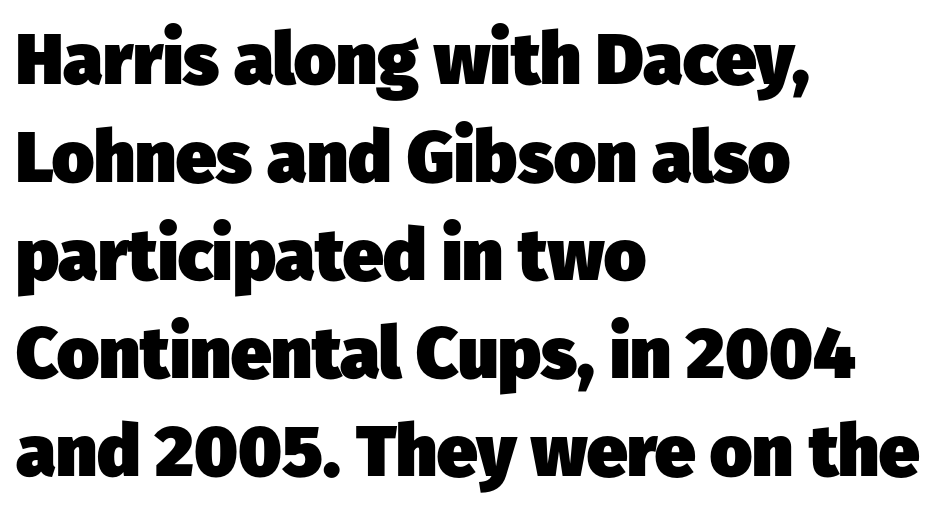
The image shows 72 px heavy sans-serif type; set left-aligned, normal line spacing (1.36x), normal letter spacing, not underlined; low stroke contrast and a medium x-height.
